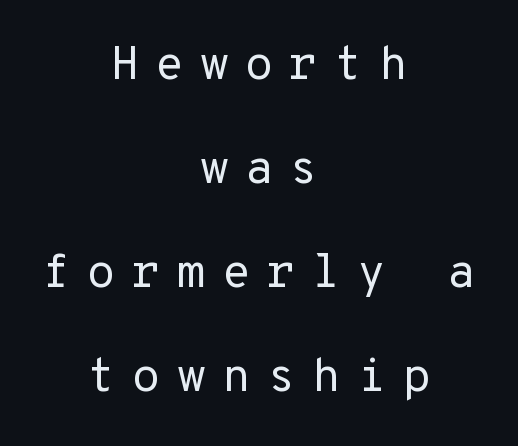
The image shows 47 px regular-weight sans-serif type, upright; set centered, loose line spacing (2.21x), unusually wide letter spacing (+0.34 em), not underlined; low stroke contrast and a medium x-height.
